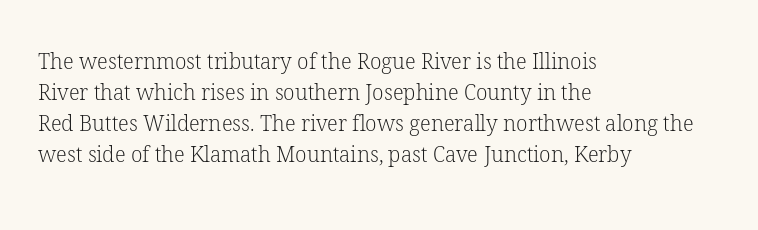
Q: Is the text bold? A: No.
Q: Is the text italic (slanted)? A: No, it is upright.
Q: Is the text underlined? A: No.
Q: How is the paragraph aligned? A: Left-aligned.
Q: Is the spacing between letters normal or unusually wide? A: Normal.
Q: Is the spacing between lines tight, normal or loose? A: Normal.
